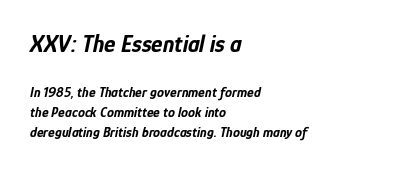
The image shows 24 px bold type, italic (leaning right); set left-aligned, normal line spacing (1.43x), normal letter spacing, not underlined; the first (top) block is 1.71x larger.
